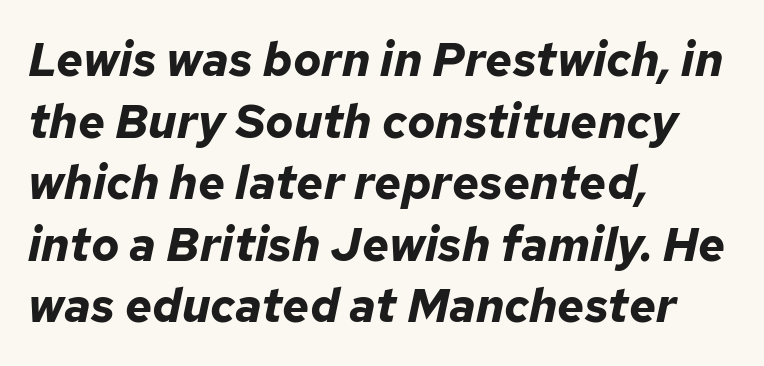
The image shows 47 px bold type, italic (leaning right); set left-aligned, normal line spacing (1.31x), normal letter spacing, not underlined; low stroke contrast and a medium x-height.
